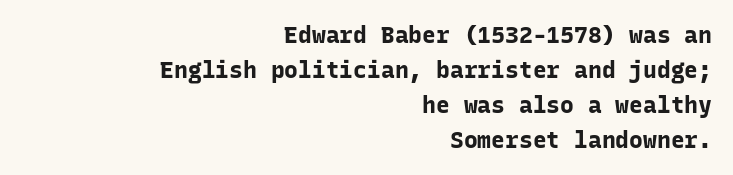
On the weight axis this lands at bold, roughly 700. Line ends are locked; line starts wander. One glance says typical: line gaps are just what's usual. Italic? Not at all — the glyphs are vertical.
